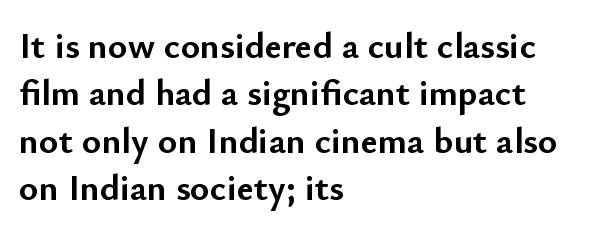
{"serif": "no", "italic": "no", "bold": "yes", "weight": "semibold", "width": "normal", "stroke_contrast": "low", "x_height": "small", "monospaced": "no", "underline": "no", "align": "left", "line_spacing": "normal", "line_spacing_ratio": 1.28, "letter_spacing": "normal", "letter_spacing_em": 0.0, "glyph_px": 37}
